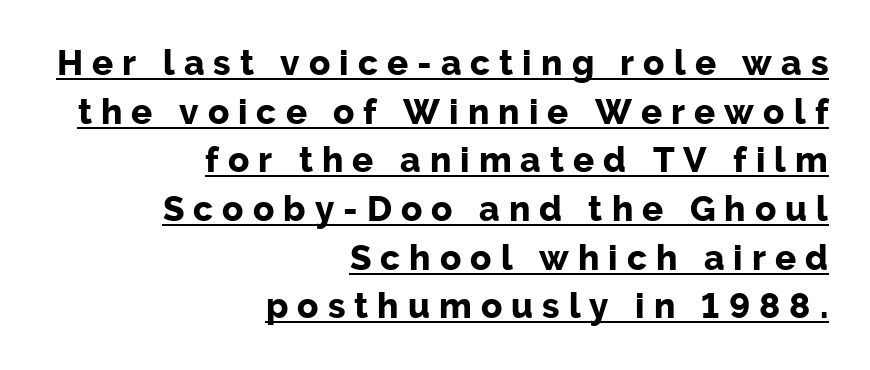
Q: Is the text bold? A: Yes.
Q: Is the text italic (slanted)? A: No, it is upright.
Q: Is the typeface a serif or a sans-serif typeface? A: Sans-serif.
Q: Is the text underlined? A: Yes.
Q: How is the paragraph aligned? A: Right-aligned.
Q: Is the spacing between letters normal or unusually wide? A: Unusually wide.
Q: Is the spacing between lines tight, normal or loose? A: Normal.
Q: Width (condensed, normal, or wide)? A: Normal.
Q: Stroke contrast? A: Low.
Q: x-height? A: Medium.
Q: Monospaced? A: No.
